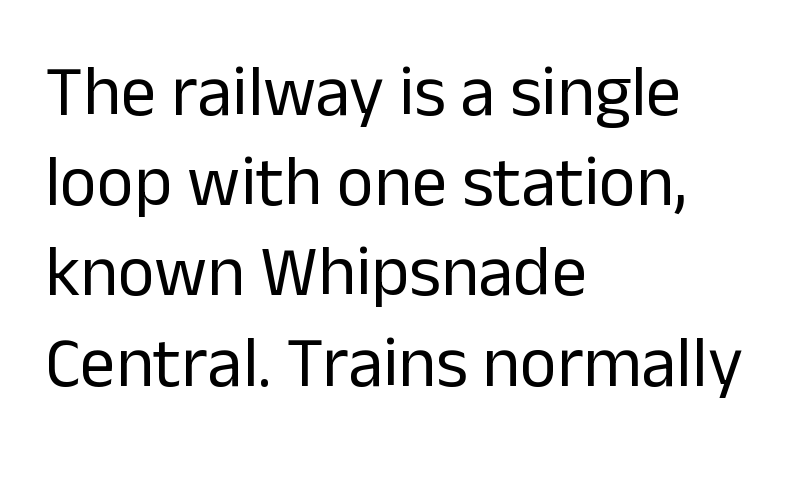
{"serif": "no", "italic": "no", "bold": "no", "weight": "regular", "width": "normal", "stroke_contrast": "low", "x_height": "medium", "monospaced": "no", "underline": "no", "align": "left", "line_spacing": "normal", "line_spacing_ratio": 1.27, "letter_spacing": "normal", "letter_spacing_em": 0.0, "glyph_px": 71}
